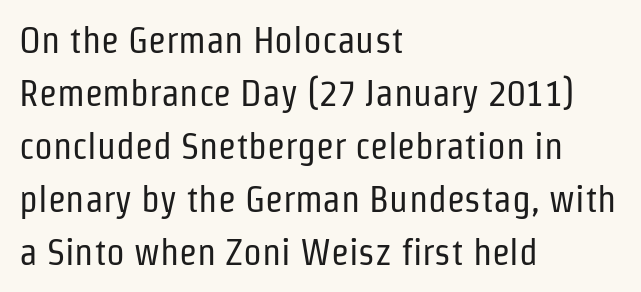
The image shows 37 px regular-weight, condensed sans-serif type, upright; set left-aligned, normal line spacing (1.43x), normal letter spacing, not underlined; low stroke contrast and a medium x-height.
